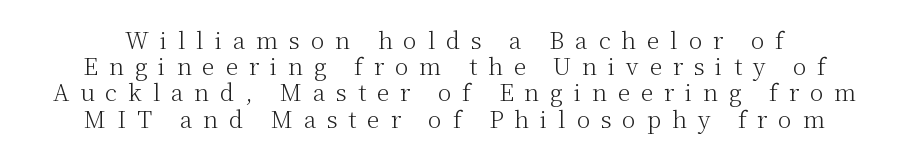
The rendering inserts visible extra space after every character. Letters have the restrained weight of plain body copy at most. Underlining? Definitely not there. It's the straight-up-and-down kind of type. Leading: reduced.
